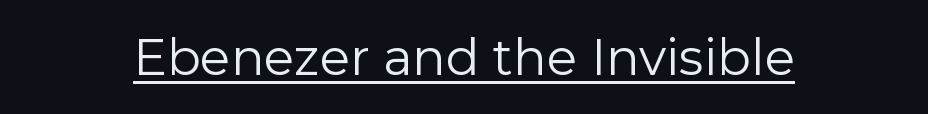
The image shows 50 px regular-weight sans-serif type, upright; set normal letter spacing, underlined; low stroke contrast and a medium x-height.
